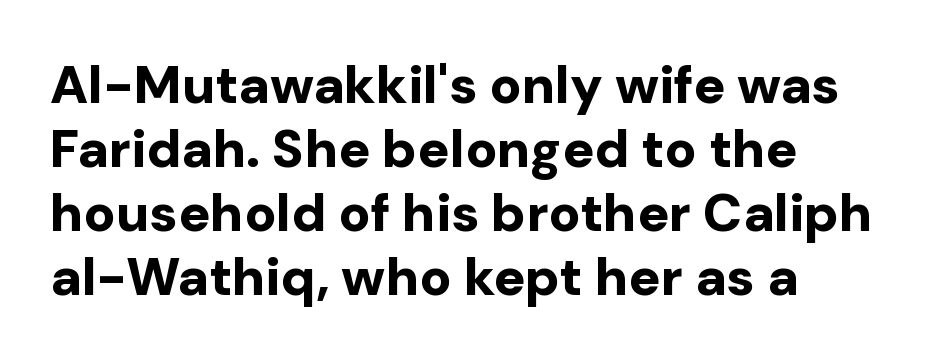
It's the straight-up-and-down kind of type. Beneath every word, the page is bare. Compared with an ordinary text face, these strokes are far heavier — a full bold. Font category for this specimen: sans-serif. The rendering keeps characters at their native spacing. Think of a printed novel: that variable character pitch is what you see here.
